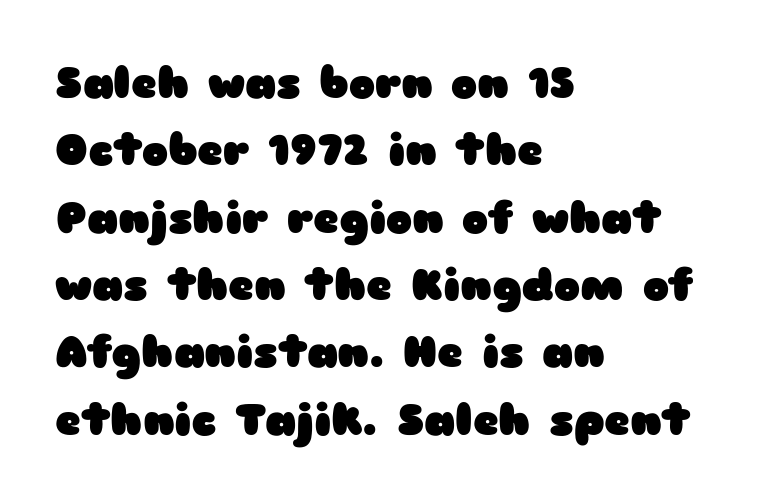
Students, observe: this is what conventionally led text looks like. These lines are rendered in a variable-pitch font. Horizontally, the lines are justified to the leading edge only. This rendering leaves character spacing at its baseline value.
